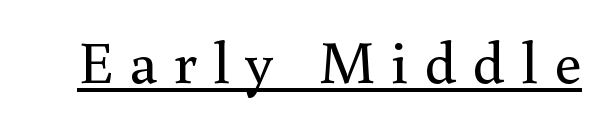
The image shows 61 px regular-weight serif type, upright; set unusually wide letter spacing (+0.26 em), underlined; medium stroke contrast and a small x-height.
